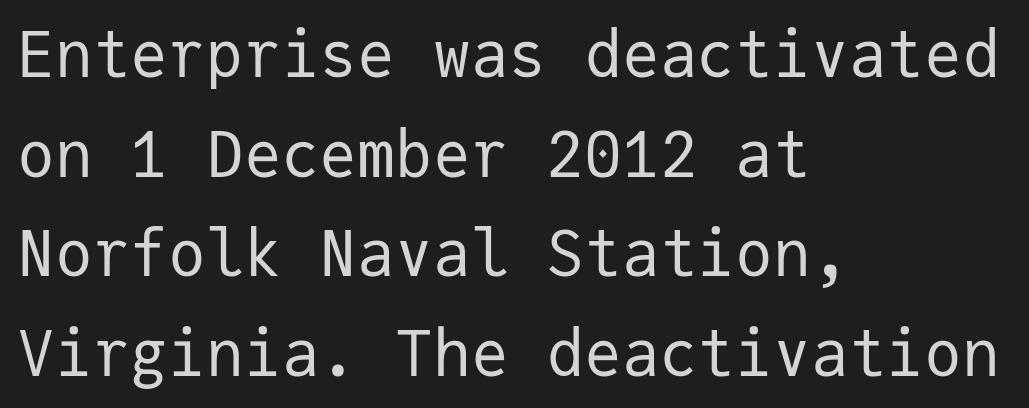
{"serif": "no", "italic": "no", "bold": "no", "weight": "regular", "width": "normal", "stroke_contrast": "low", "x_height": "medium", "monospaced": "yes", "underline": "no", "align": "left", "line_spacing": "normal", "line_spacing_ratio": 1.58, "letter_spacing": "normal", "letter_spacing_em": 0.0, "glyph_px": 63}
